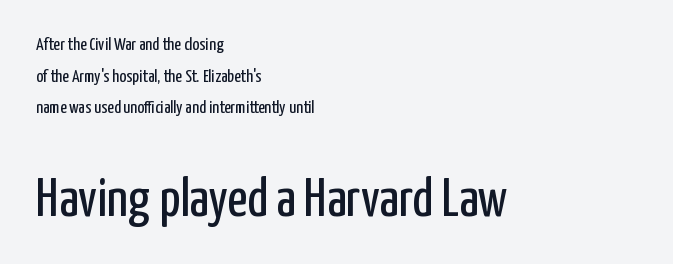
Q: Is the text bold? A: No.
Q: Is the text italic (slanted)? A: No, it is upright.
Q: Is the typeface a serif or a sans-serif typeface? A: Sans-serif.
Q: Is the text underlined? A: No.
Q: How is the paragraph aligned? A: Left-aligned.
Q: Is the spacing between letters normal or unusually wide? A: Normal.
Q: Which block of text is set in a larger size, the first (top) or the second (bottom)? A: The second (bottom) one.
Q: Width (condensed, normal, or wide)? A: Condensed.
Q: Stroke contrast? A: Low.
Q: x-height? A: Medium.
Q: Monospaced? A: No.
